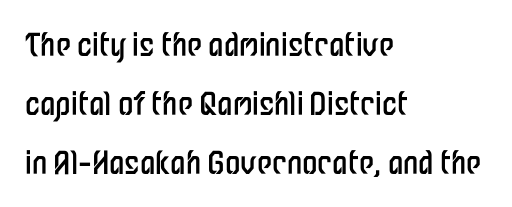
This rendering uses left alignment, leaving the right contour irregular. Weight class: somewhere from thin through regular. There is no visible air inserted between adjacent glyphs. This sample has the flowing, uneven cadence of proportional lettering.
